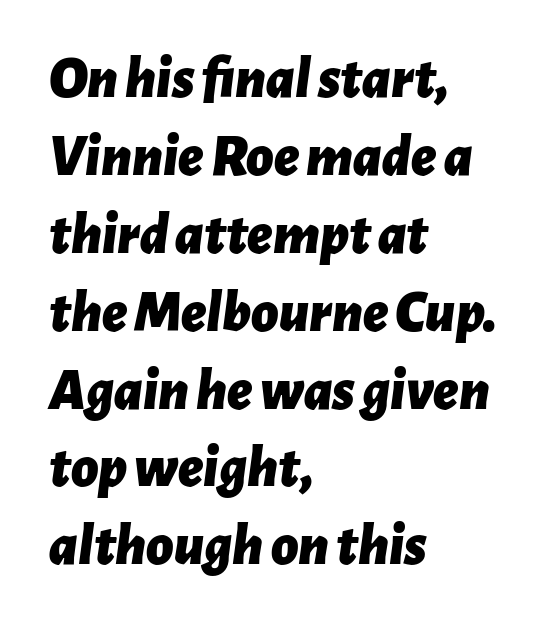
Is the type slanted? Yes — the strokes lean at a clear angle. Note the varied advance widths — an 'i' is clearly narrower than an 'm'. Left-aligned paragraph, ragged on the right. Beneath every word, the page is bare. A dark, heavy texture on the line: the type is bold.
